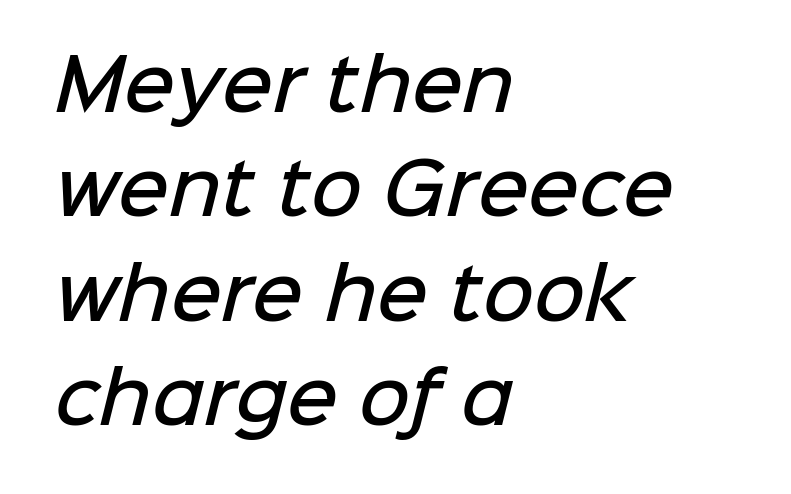
The image shows 70 px semibold sans-serif type; set left-aligned, normal line spacing (1.49x), normal letter spacing, not underlined; low stroke contrast and a medium x-height.
